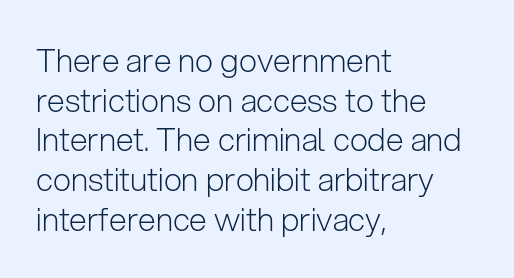
{"serif": "no", "italic": "no", "bold": "no", "weight": "light", "width": "normal", "stroke_contrast": "low", "x_height": "medium", "monospaced": "no", "underline": "no", "align": "left", "line_spacing_ratio": 1.24, "letter_spacing": "normal", "letter_spacing_em": 0.0, "glyph_px": 32}
